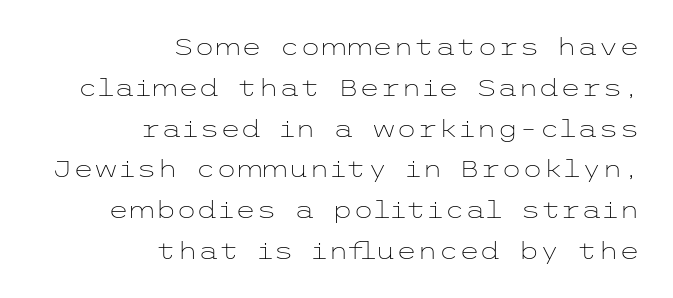
{"italic": "no", "bold": "no", "underline": "no", "align": "right", "line_spacing": "normal", "line_spacing_ratio": 1.7, "letter_spacing": "normal", "letter_spacing_em": 0.0, "glyph_px": 24}
